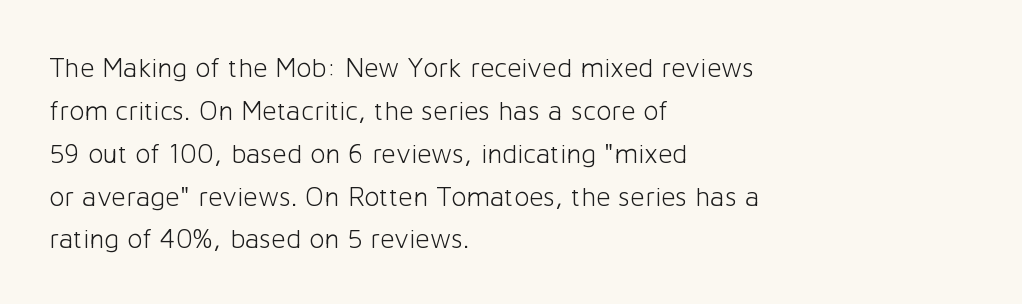
{"serif": "no", "italic": "no", "bold": "no", "weight": "light", "width": "normal", "stroke_contrast": "low", "x_height": "medium", "monospaced": "no", "underline": "no", "align": "left", "line_spacing": "normal", "line_spacing_ratio": 1.53, "letter_spacing": "normal", "letter_spacing_em": 0.0, "glyph_px": 28}
